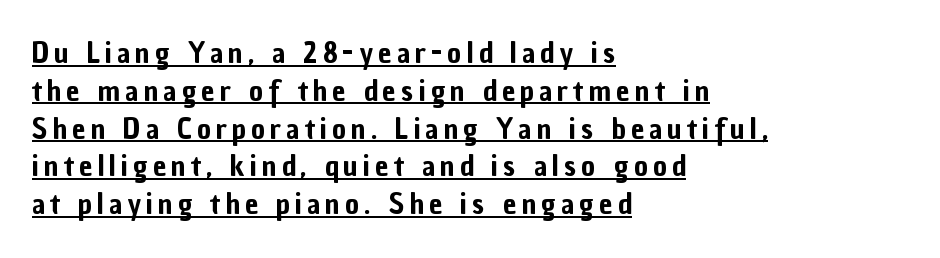
Q: Is the text italic (slanted)? A: No, it is upright.
Q: Is the typeface a serif or a sans-serif typeface? A: Sans-serif.
Q: Is the text underlined? A: Yes.
Q: How is the paragraph aligned? A: Left-aligned.
Q: Is the spacing between lines tight, normal or loose? A: Normal.
Q: Width (condensed, normal, or wide)? A: Condensed.
Q: Stroke contrast? A: Low.
Q: x-height? A: Medium.
Q: Monospaced? A: No.
